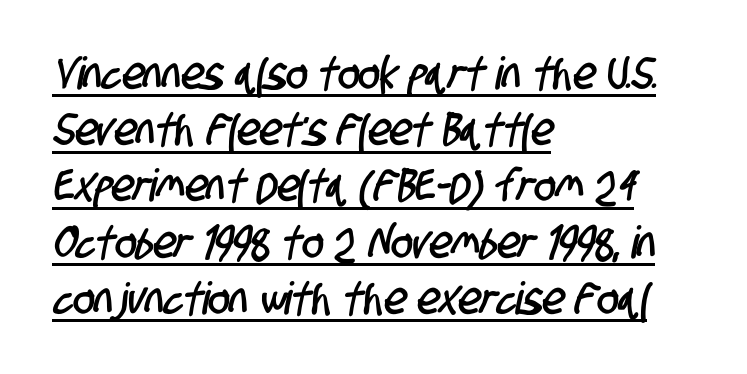
Q: Is the typeface a serif or a sans-serif typeface? A: Sans-serif.
Q: Is the text underlined? A: Yes.
Q: How is the paragraph aligned? A: Left-aligned.
Q: Is the spacing between letters normal or unusually wide? A: Normal.
Q: Is the spacing between lines tight, normal or loose? A: Normal.
Q: Width (condensed, normal, or wide)? A: Condensed.
Q: Stroke contrast? A: Low.
Q: x-height? A: Large.
Q: Monospaced? A: No.
